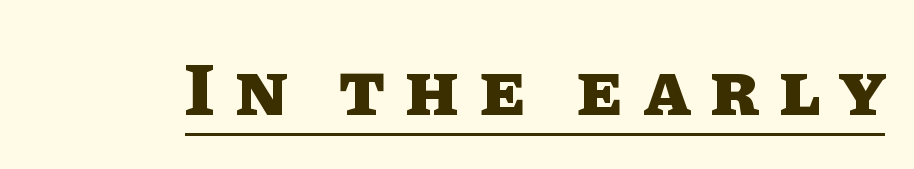
Designer's note — italics off, roman on. Varying glyph widths throughout — classic text-font behaviour. Every word sits above its own underline. On the weight axis this lands at bold, roughly 700.
